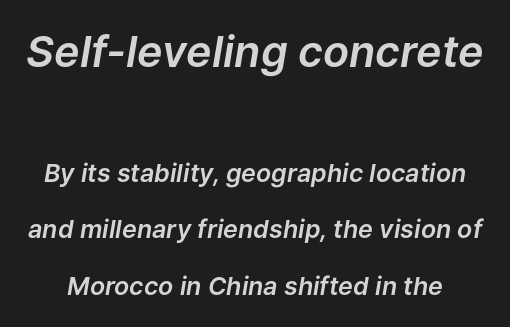
Words appear dense and cohesive because spacing is normal. Notice the wide empty band between every row — that's loose leading. Just letters on the line, the space beneath them empty. The composition opens big and finishes small. The face used here has a pronounced slope to its letters. Varying glyph widths throughout — classic text-font behaviour.
